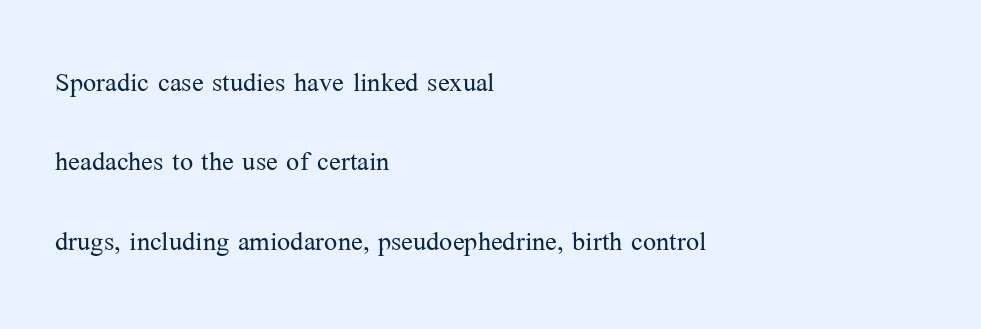
Q: Is the text bold? A: No.
Q: Is the text italic (slanted)? A: No, it is upright.
Q: Is the typeface a serif or a sans-serif typeface? A: Serif.
Q: Is the text underlined? A: No.
Q: How is the paragraph aligned? A: Left-aligned.
Q: Is the spacing between letters normal or unusually wide? A: Normal.
Q: Is the spacing between lines tight, normal or loose? A: Loose.
Q: Width (condensed, normal, or wide)? A: Normal.
Q: Stroke contrast? A: Medium.
Q: x-height? A: Medium.
Q: Monospaced? A: No.
